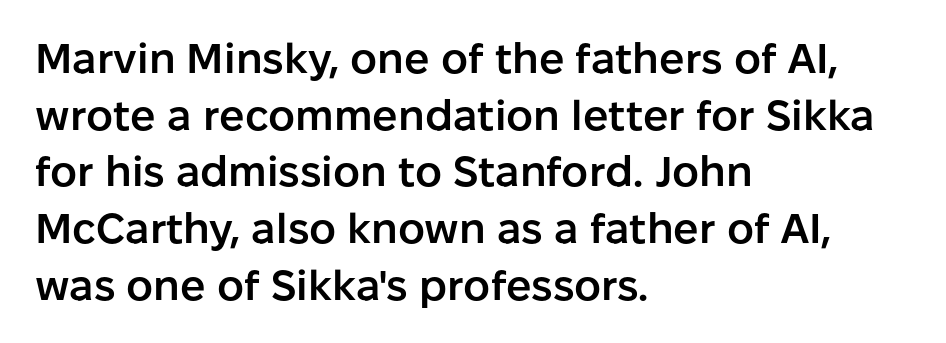
Font category for this specimen: sans-serif. Is the block centered? No — it sits flush against the left margin. Rendered with straight, roman letterforms. Each glyph is drawn with semibold strokes, heavier than normal yet not fully bold.
